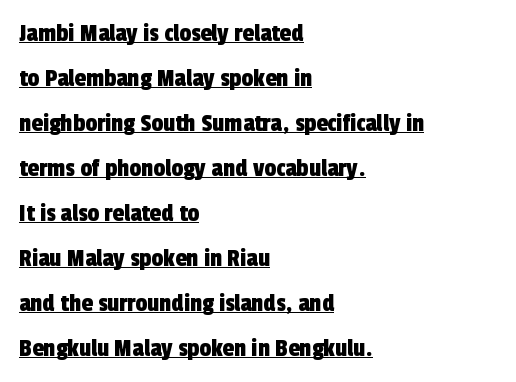
The image shows 26 px text type; set left-aligned, line spacing 1.73x, normal letter spacing, underlined.
